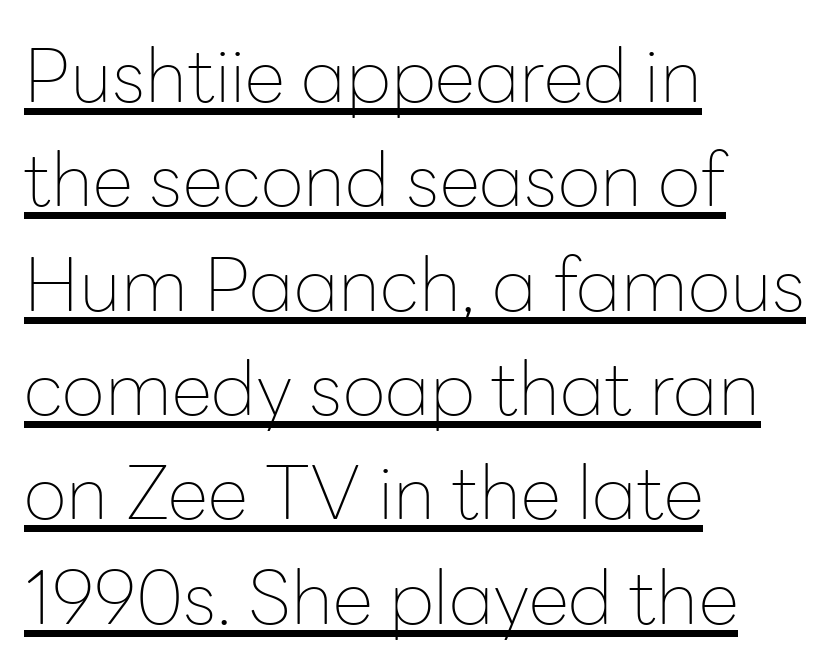
This rendering features underlined lettering. Compared with typical paragraphs, the rows here are spaced about the same. The compositor pushed each line to the left boundary. Is this a heavy cut? Hardly; it is regular or lighter.
